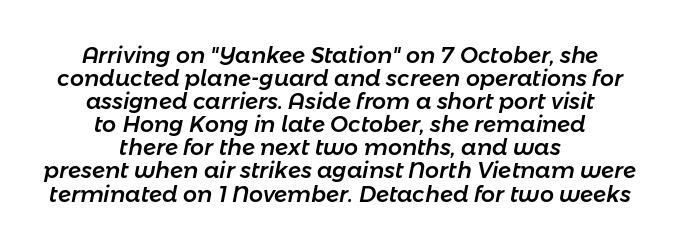
Q: Is the text italic (slanted)? A: Yes, it leans right by about 11 degrees.
Q: Is the text underlined? A: No.
Q: How is the paragraph aligned? A: Centered.
Q: Is the spacing between letters normal or unusually wide? A: Normal.
Q: Is the spacing between lines tight, normal or loose? A: Tight.
